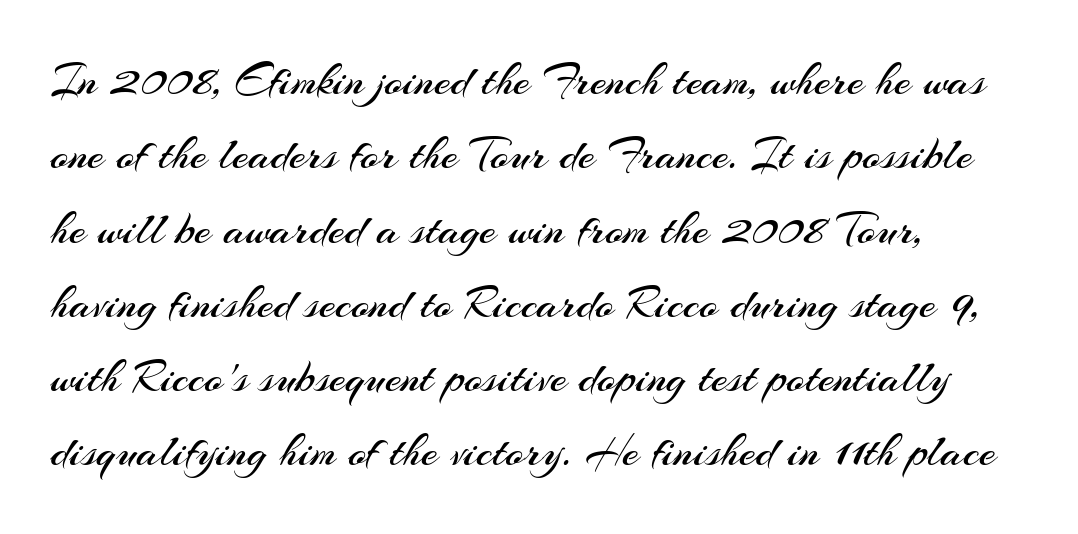
{"serif": "no", "bold": "no", "weight": "regular", "width": "normal", "stroke_contrast": "medium", "x_height": "small", "monospaced": "no", "underline": "no", "align": "left", "line_spacing": "normal", "line_spacing_ratio": 1.58, "letter_spacing": "normal", "letter_spacing_em": 0.0, "glyph_px": 47}
